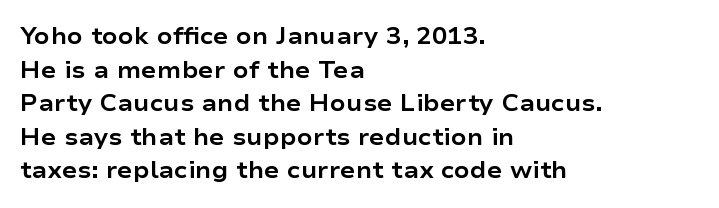
Q: Is the text bold? A: Yes.
Q: Is the text italic (slanted)? A: No, it is upright.
Q: Is the text underlined? A: No.
Q: How is the paragraph aligned? A: Left-aligned.
Q: Is the spacing between letters normal or unusually wide? A: Normal.
Q: Is the spacing between lines tight, normal or loose? A: Normal.
